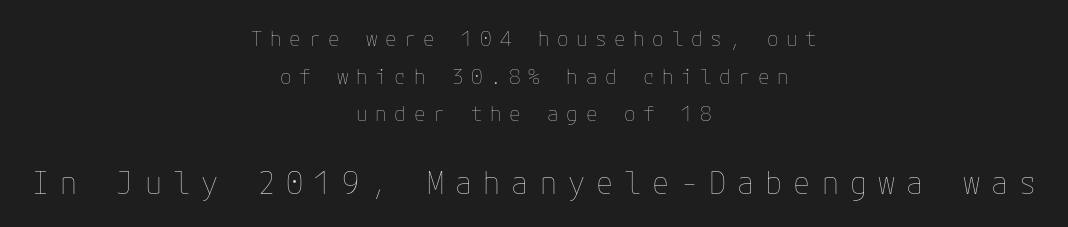
Q: Is the text bold? A: No.
Q: Is the text italic (slanted)? A: No, it is upright.
Q: Is the text underlined? A: No.
Q: How is the paragraph aligned? A: Centered.
Q: Is the spacing between letters normal or unusually wide? A: Unusually wide.
Q: Which block of text is set in a larger size, the first (top) or the second (bottom)? A: The second (bottom) one.
Q: Width (condensed, normal, or wide)? A: Normal.
Q: Stroke contrast? A: Low.
Q: x-height? A: Medium.
